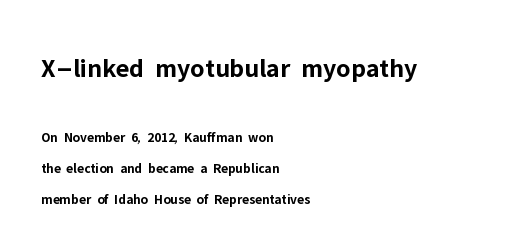
The image shows 27 px bold type, upright; set left-aligned, loose line spacing (2.23x), normal letter spacing, not underlined; the first (top) block is 1.93x larger.
